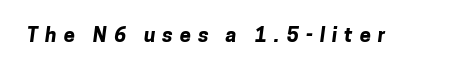
The rendering inserts visible extra space after every character. Every letter is thick-stroked: bold, no question. The baseline area is clear.
